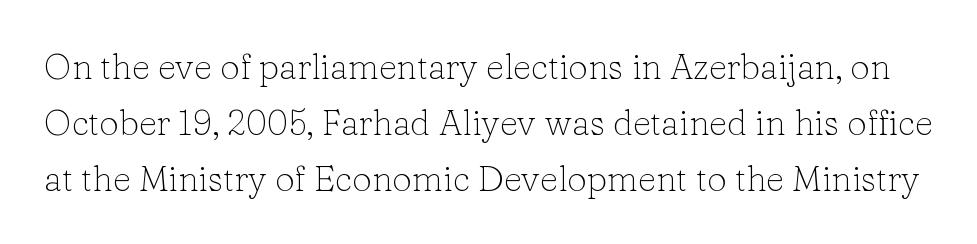
The image shows 35 px light serif type, upright; set normal line spacing (1.6x), normal letter spacing, not underlined; low stroke contrast and a medium x-height.
